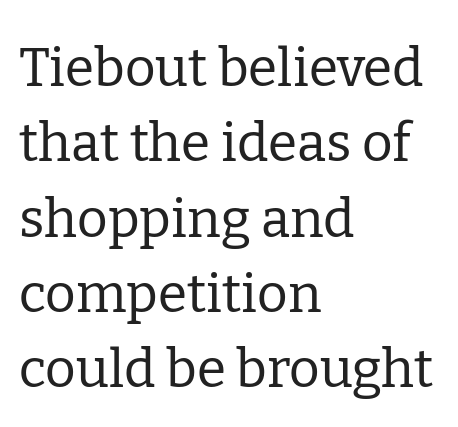
{"serif": "yes", "italic": "no", "bold": "no", "weight": "regular", "width": "normal", "stroke_contrast": "low", "x_height": "medium", "monospaced": "no", "underline": "no", "align": "left", "line_spacing": "normal", "line_spacing_ratio": 1.42, "letter_spacing": "normal", "letter_spacing_em": 0.0, "glyph_px": 53}
